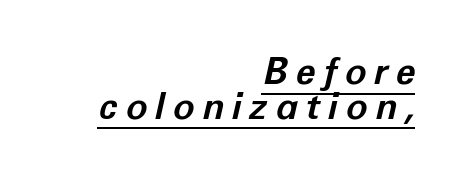
The image shows 36 px bold type, italic (leaning right); set right-aligned, tight line spacing (0.96x), unusually wide letter spacing (+0.22 em), underlined; low stroke contrast and a medium x-height.
